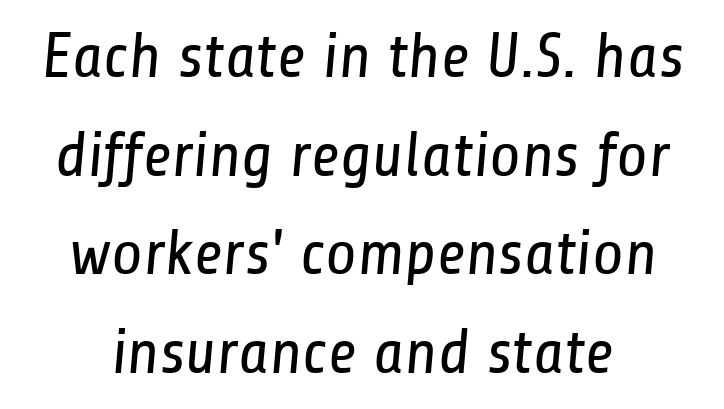
Q: Is the text bold? A: No.
Q: Is the typeface a serif or a sans-serif typeface? A: Sans-serif.
Q: Is the text underlined? A: No.
Q: Is the spacing between letters normal or unusually wide? A: Normal.
Q: Is the spacing between lines tight, normal or loose? A: Normal.
Q: Width (condensed, normal, or wide)? A: Condensed.
Q: Stroke contrast? A: Low.
Q: x-height? A: Medium.
Q: Monospaced? A: No.
